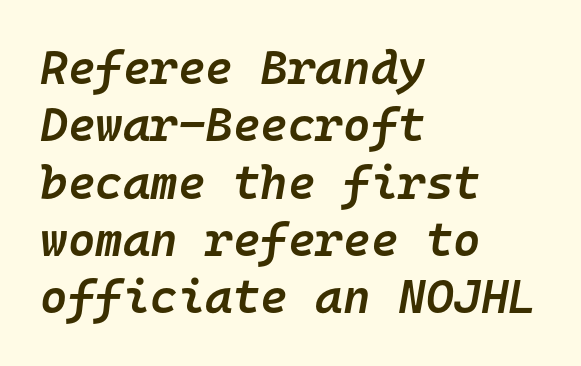
Q: Is the text bold? A: Semi-bold.
Q: Is the text italic (slanted)? A: Yes, it leans right by about 10 degrees.
Q: Is the text underlined? A: No.
Q: How is the paragraph aligned? A: Left-aligned.
Q: Is the spacing between letters normal or unusually wide? A: Normal.
Q: Width (condensed, normal, or wide)? A: Normal.
Q: Stroke contrast? A: Low.
Q: x-height? A: Medium.
Q: Monospaced? A: Yes.
